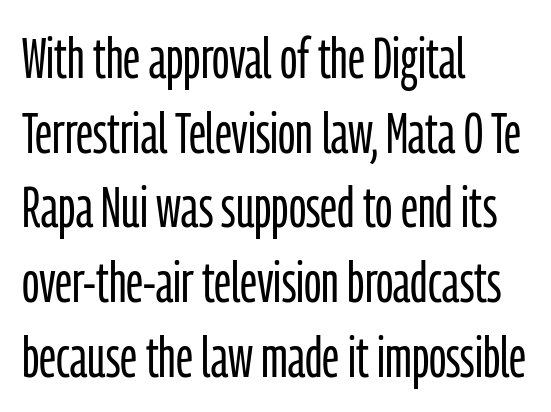
Q: Is the text bold? A: No.
Q: Is the text italic (slanted)? A: No, it is upright.
Q: Is the typeface a serif or a sans-serif typeface? A: Sans-serif.
Q: Is the text underlined? A: No.
Q: How is the paragraph aligned? A: Left-aligned.
Q: Is the spacing between letters normal or unusually wide? A: Normal.
Q: Is the spacing between lines tight, normal or loose? A: Normal.
Q: Width (condensed, normal, or wide)? A: Condensed.
Q: Stroke contrast? A: Low.
Q: x-height? A: Medium.
Q: Monospaced? A: No.
